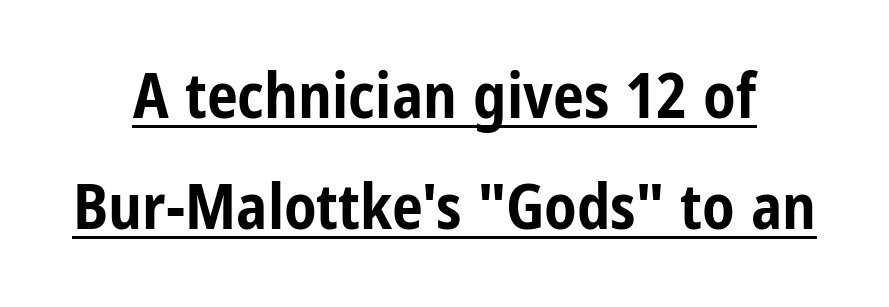
Q: Is the text bold? A: Yes.
Q: Is the text italic (slanted)? A: No, it is upright.
Q: Is the typeface a serif or a sans-serif typeface? A: Sans-serif.
Q: Is the text underlined? A: Yes.
Q: Is the spacing between letters normal or unusually wide? A: Normal.
Q: Width (condensed, normal, or wide)? A: Condensed.
Q: Stroke contrast? A: Low.
Q: x-height? A: Medium.
Q: Monospaced? A: No.
